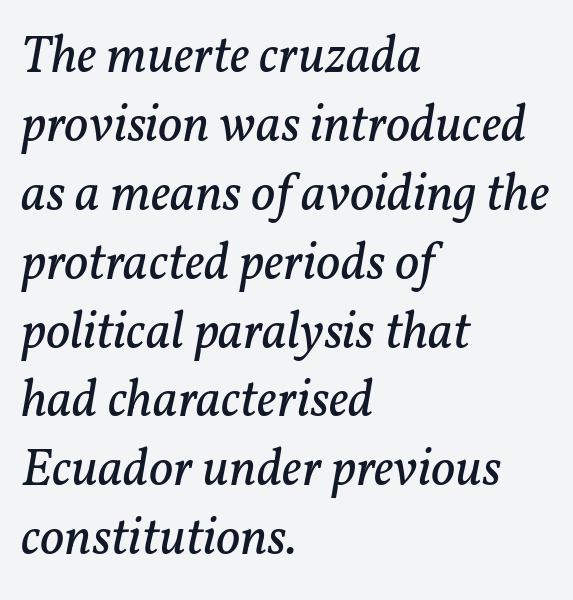
A typesetter would label this face a serif. Note the varied advance widths — an 'i' is clearly narrower than an 'm'. The font sits on the lighter half of the weight spectrum, regular included. Slanted lettering throughout. A bare baseline throughout the passage.
